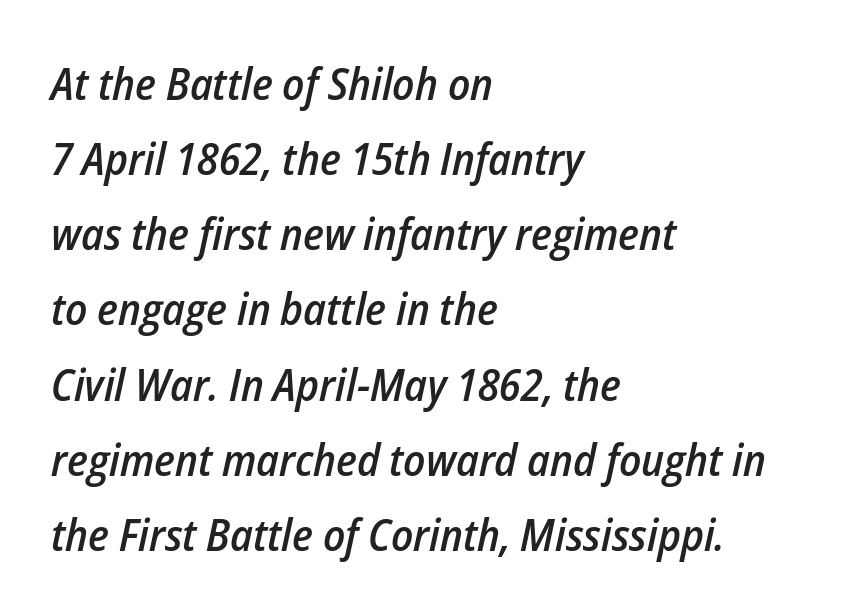
The image shows 45 px semibold, condensed type, italic (leaning right); set left-aligned, normal line spacing (1.67x), normal letter spacing, not underlined; low stroke contrast and a medium x-height.
